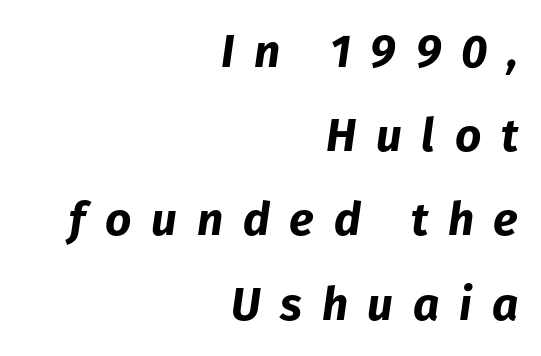
Q: Is the text bold? A: Yes.
Q: Is the text italic (slanted)? A: Yes, it leans right by about 8 degrees.
Q: Is the text underlined? A: No.
Q: How is the paragraph aligned? A: Right-aligned.
Q: Is the spacing between letters normal or unusually wide? A: Unusually wide.
Q: Width (condensed, normal, or wide)? A: Normal.
Q: Stroke contrast? A: Low.
Q: x-height? A: Medium.
Q: Monospaced? A: No.
